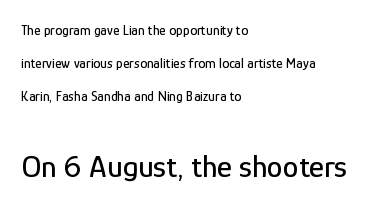
{"serif": "no", "italic": "no", "width": "condensed", "stroke_contrast": "low", "x_height": "medium", "monospaced": "no", "underline": "no", "align": "left", "line_spacing": "loose", "line_spacing_ratio": 2.34, "letter_spacing": "normal", "letter_spacing_em": 0.0, "larger_block": "second", "size_ratio": 2.29, "glyph_px": 32}
